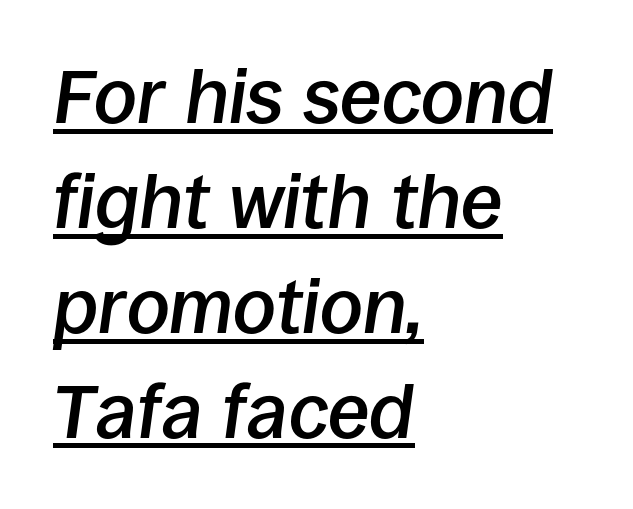
Q: Is the text bold? A: Semi-bold.
Q: Is the text italic (slanted)? A: Yes, it leans right by about 8 degrees.
Q: Is the text underlined? A: Yes.
Q: How is the paragraph aligned? A: Left-aligned.
Q: Is the spacing between letters normal or unusually wide? A: Normal.
Q: Is the spacing between lines tight, normal or loose? A: Normal.
Q: Width (condensed, normal, or wide)? A: Normal.
Q: Stroke contrast? A: Low.
Q: x-height? A: Large.
Q: Monospaced? A: No.
